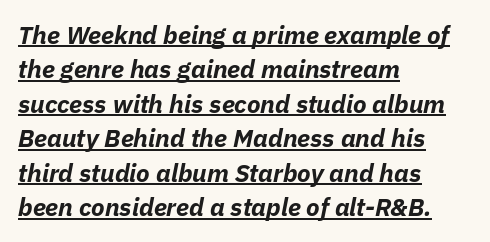
Q: Is the text bold? A: Yes.
Q: Is the text italic (slanted)? A: Yes, it leans right by about 11 degrees.
Q: Is the text underlined? A: Yes.
Q: How is the paragraph aligned? A: Left-aligned.
Q: Is the spacing between letters normal or unusually wide? A: Normal.
Q: Is the spacing between lines tight, normal or loose? A: Normal.
